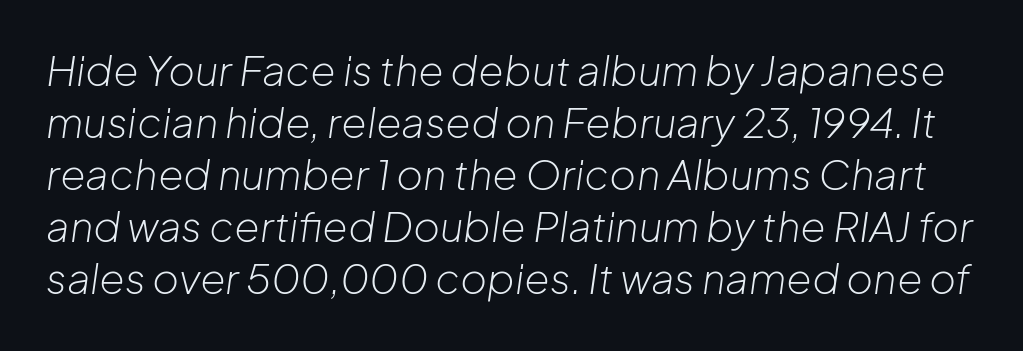
The image shows 41 px light type, italic (leaning right); set normal line spacing (1.27x), normal letter spacing, not underlined; low stroke contrast and a medium x-height.
